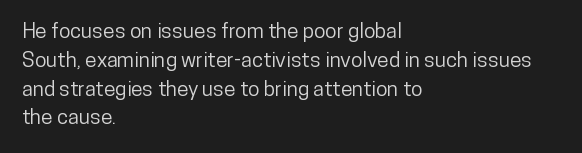
{"italic": "no", "underline": "no", "align": "left", "line_spacing": "normal", "line_spacing_ratio": 1.37, "letter_spacing": "normal", "letter_spacing_em": 0.0, "glyph_px": 21}
